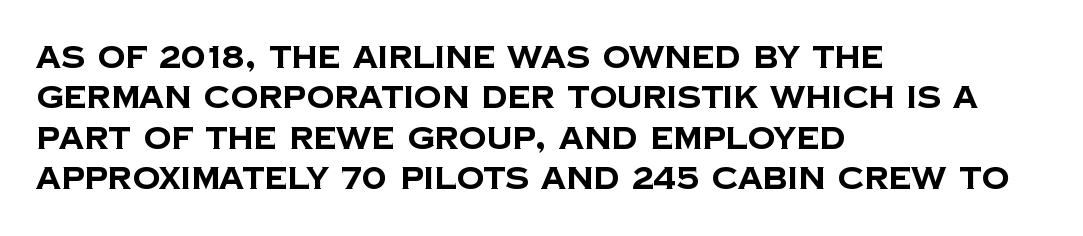
The image shows 31 px bold sans-serif type; set left-aligned, normal line spacing (1.3x), normal letter spacing, not underlined; low stroke contrast and a large x-height.
